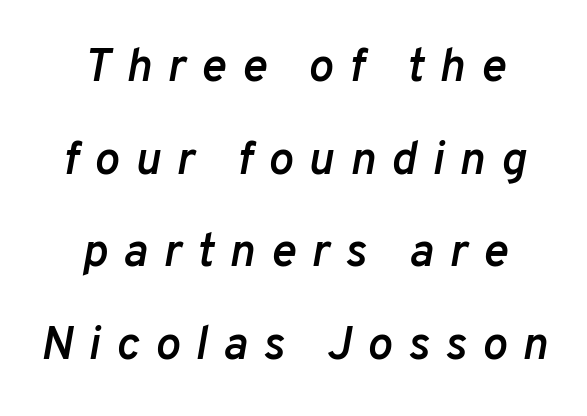
The image shows 47 px semibold type, italic (leaning right); set centered, loose line spacing (1.97x), unusually wide letter spacing (+0.33 em), not underlined; low stroke contrast and a medium x-height.
